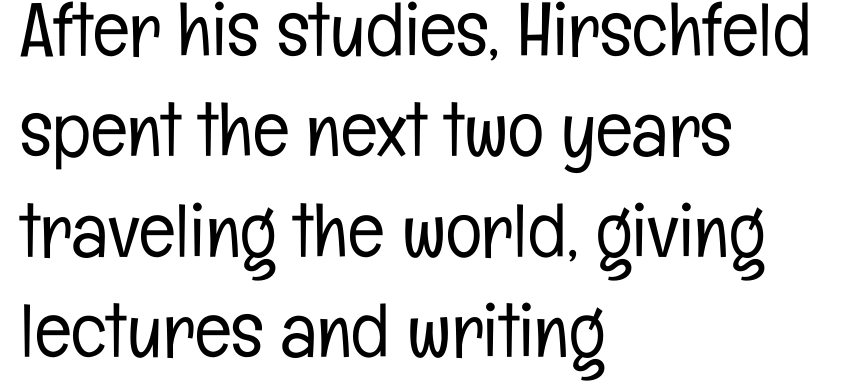
The lettering stays uniformly vertical, giving the passage a roman look. Honestly, there is no underline to notice here at all. Does extra space separate the letters? No, they use regular spacing. A typesetter would label this face a sans.
